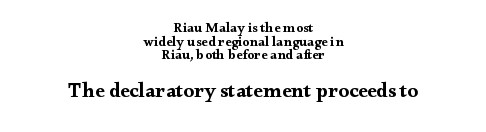
{"italic": "no", "underline": "no", "align": "center", "line_spacing": "tight", "line_spacing_ratio": 0.98, "letter_spacing": "normal", "letter_spacing_em": 0.0, "larger_block": "second", "size_ratio": 1.5, "glyph_px": 21}
